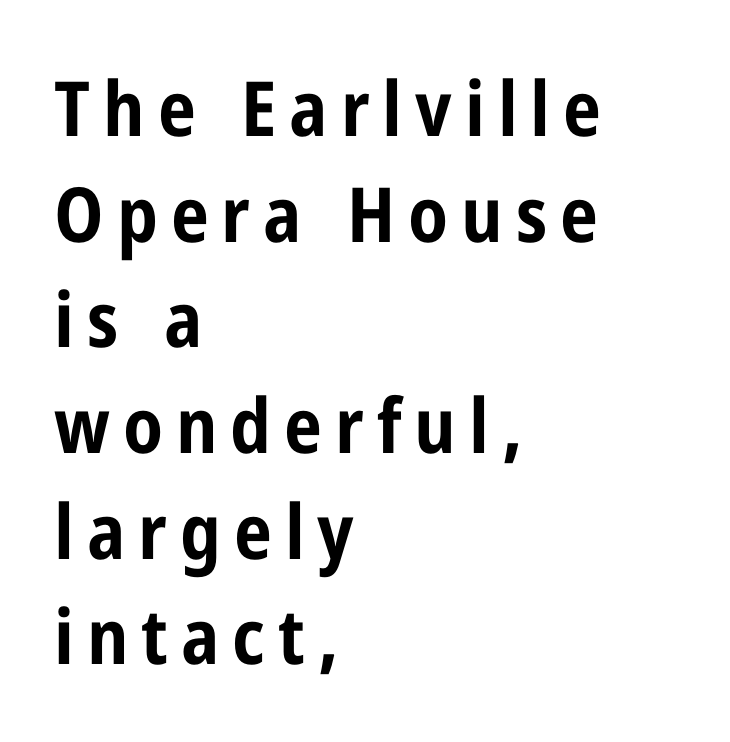
Q: Is the text bold? A: Yes.
Q: Is the text italic (slanted)? A: No, it is upright.
Q: Is the typeface a serif or a sans-serif typeface? A: Sans-serif.
Q: Is the text underlined? A: No.
Q: How is the paragraph aligned? A: Left-aligned.
Q: Is the spacing between lines tight, normal or loose? A: Normal.
Q: Width (condensed, normal, or wide)? A: Condensed.
Q: Stroke contrast? A: Low.
Q: x-height? A: Medium.
Q: Monospaced? A: No.
